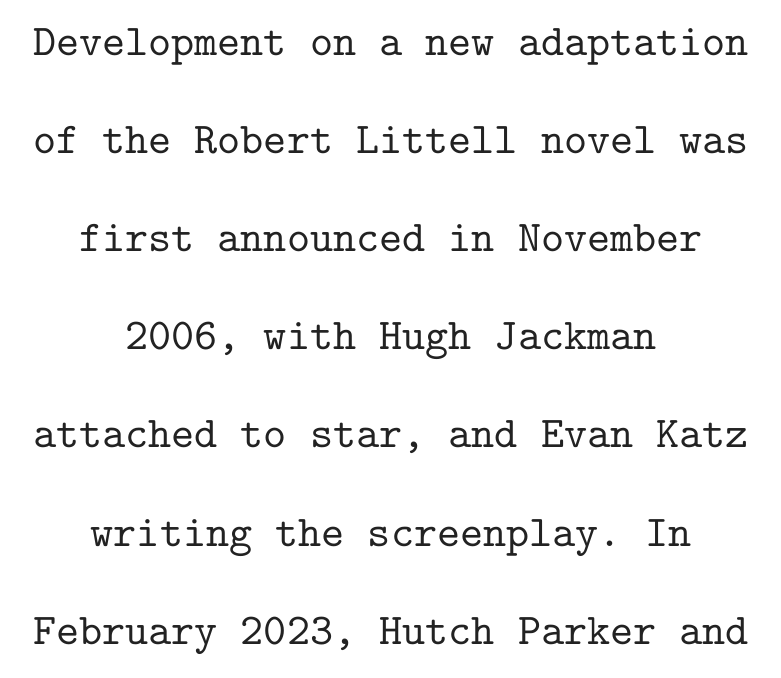
Q: Is the text italic (slanted)? A: No, it is upright.
Q: Is the typeface a serif or a sans-serif typeface? A: Serif.
Q: Is the text underlined? A: No.
Q: How is the paragraph aligned? A: Centered.
Q: Is the spacing between letters normal or unusually wide? A: Normal.
Q: Is the spacing between lines tight, normal or loose? A: Loose.
Q: Width (condensed, normal, or wide)? A: Normal.
Q: Stroke contrast? A: Low.
Q: x-height? A: Medium.
Q: Monospaced? A: Yes.
